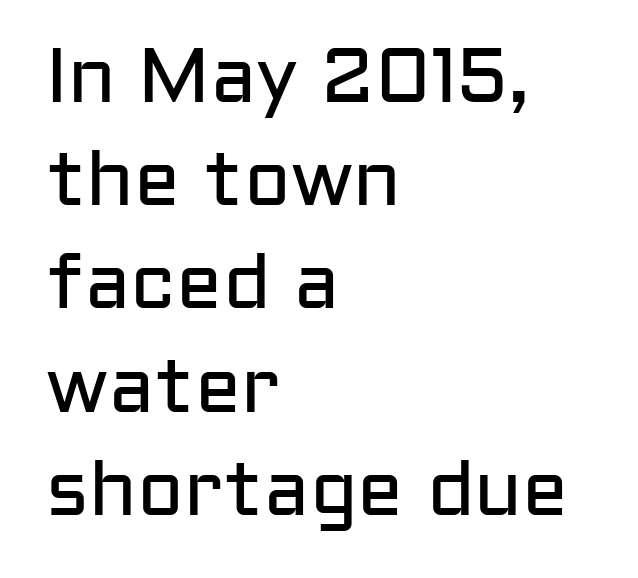
The image shows 77 px regular-weight sans-serif type, upright; set left-aligned, normal line spacing (1.34x), normal letter spacing, not underlined; low stroke contrast and a medium x-height.
